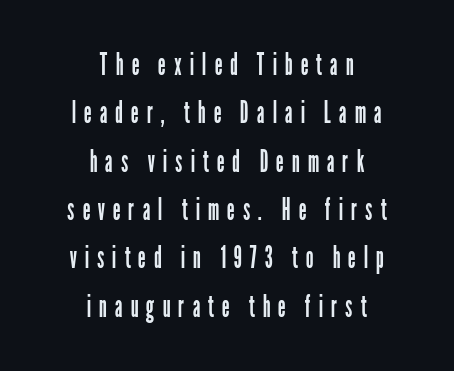
The image shows 31 px regular-weight, condensed sans-serif type, upright; set centered, normal line spacing (1.56x), unusually wide letter spacing (+0.25 em), not underlined; low stroke contrast and a medium x-height.
